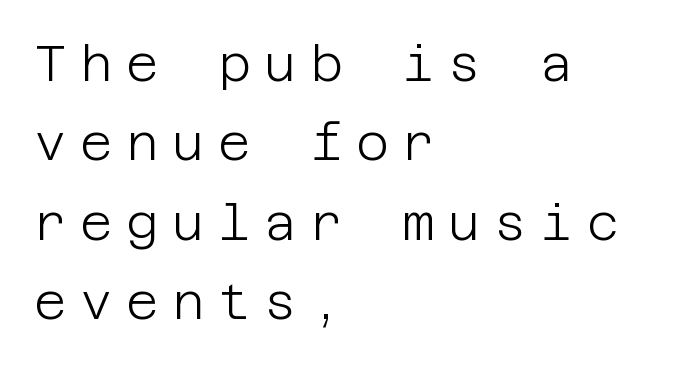
Q: Is the text bold? A: No.
Q: Is the text italic (slanted)? A: No, it is upright.
Q: Is the typeface a serif or a sans-serif typeface? A: Sans-serif.
Q: Is the text underlined? A: No.
Q: How is the paragraph aligned? A: Left-aligned.
Q: Is the spacing between letters normal or unusually wide? A: Unusually wide.
Q: Is the spacing between lines tight, normal or loose? A: Normal.
Q: Width (condensed, normal, or wide)? A: Normal.
Q: Stroke contrast? A: Low.
Q: x-height? A: Large.
